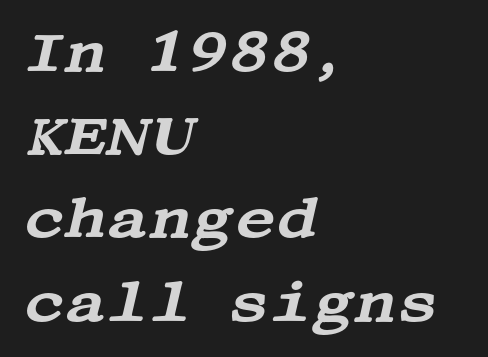
Letter spacing: default. The lines are quadded left. This sample uses an oblique cut, with every glyph tilted off the vertical. The foot of each line stays bare and open. One glance says typical: line gaps are just what's usual.
